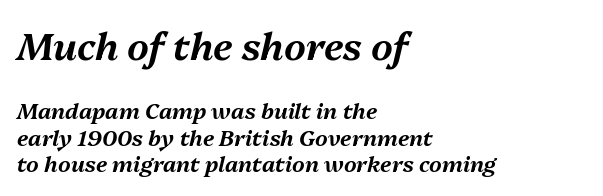
This layout puts the oversized block above and the modest block below. There is no visible air inserted between adjacent glyphs. This rendering uses left alignment, leaving the right contour irregular. The letters advance in unequal steps, a hallmark of proportional type. It's the slanting kind of type. Has an underline been added? It has not.
